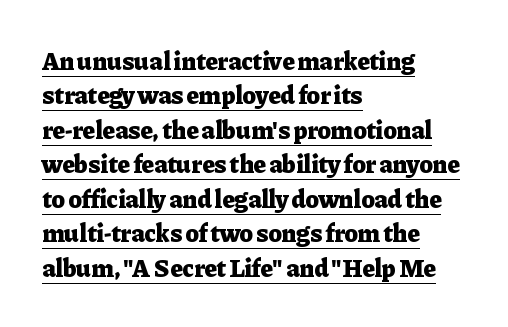
Q: Is the text bold? A: Yes.
Q: Is the text italic (slanted)? A: No, it is upright.
Q: Is the text underlined? A: Yes.
Q: How is the paragraph aligned? A: Left-aligned.
Q: Is the spacing between letters normal or unusually wide? A: Normal.
Q: Is the spacing between lines tight, normal or loose? A: Normal.
